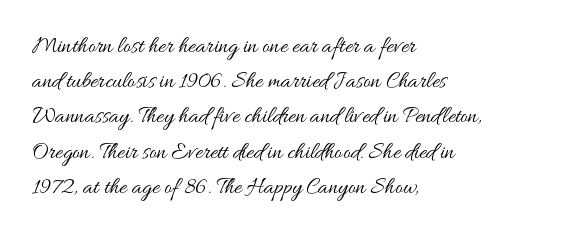
{"bold": "no", "underline": "no", "align": "left", "line_spacing": "normal", "line_spacing_ratio": 1.53, "letter_spacing": "normal", "letter_spacing_em": 0.0, "glyph_px": 23}
